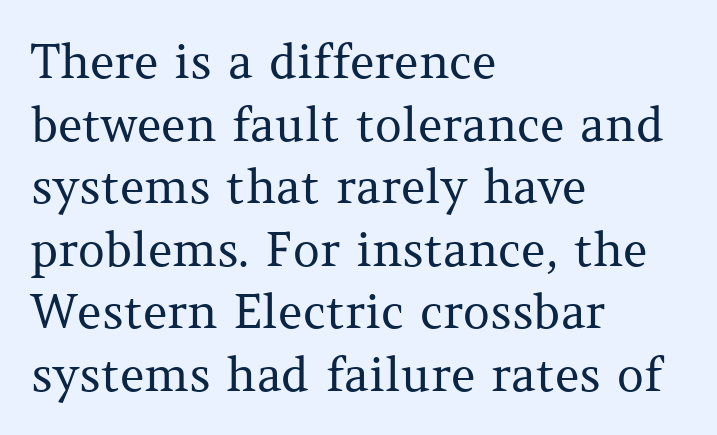
The image shows 47 px regular-weight serif type, upright; set left-aligned, normal line spacing (1.33x), normal letter spacing, not underlined; medium stroke contrast and a medium x-height.
